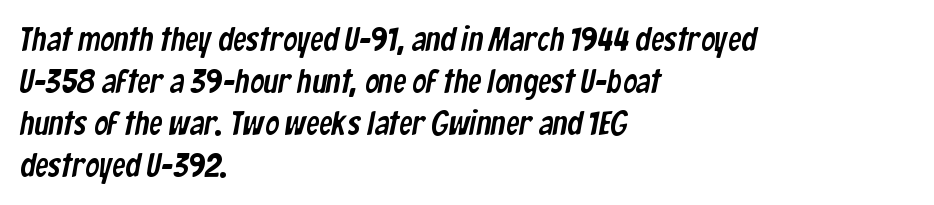
Q: Is the typeface a serif or a sans-serif typeface? A: Sans-serif.
Q: Is the text underlined? A: No.
Q: How is the paragraph aligned? A: Left-aligned.
Q: Is the spacing between letters normal or unusually wide? A: Normal.
Q: Width (condensed, normal, or wide)? A: Condensed.
Q: Stroke contrast? A: Low.
Q: x-height? A: Medium.
Q: Monospaced? A: No.
